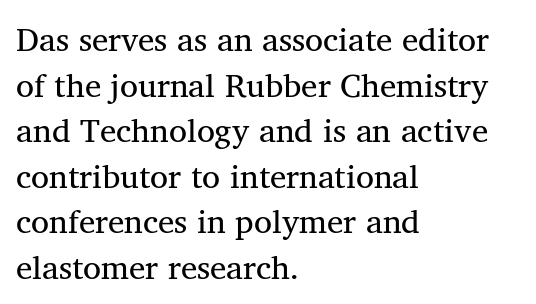
The image shows 33 px regular-weight serif type, upright; set left-aligned, normal line spacing (1.38x), normal letter spacing, not underlined; medium stroke contrast and a medium x-height.
